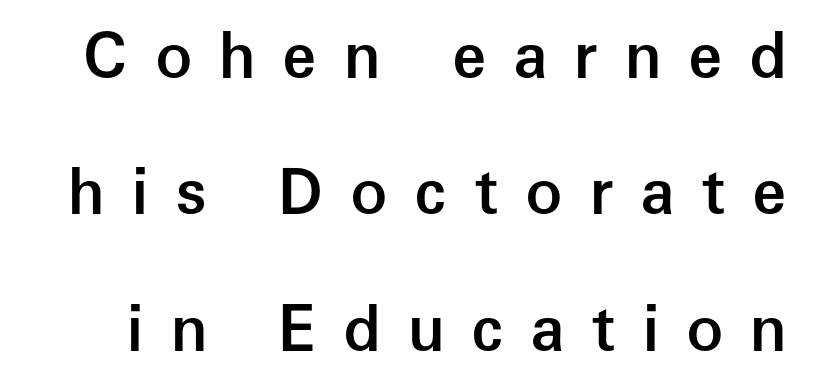
Q: Is the text bold? A: Semi-bold.
Q: Is the text italic (slanted)? A: No, it is upright.
Q: Is the typeface a serif or a sans-serif typeface? A: Sans-serif.
Q: Is the text underlined? A: No.
Q: Is the spacing between letters normal or unusually wide? A: Unusually wide.
Q: Is the spacing between lines tight, normal or loose? A: Loose.
Q: Width (condensed, normal, or wide)? A: Normal.
Q: Stroke contrast? A: Low.
Q: x-height? A: Medium.
Q: Monospaced? A: No.
